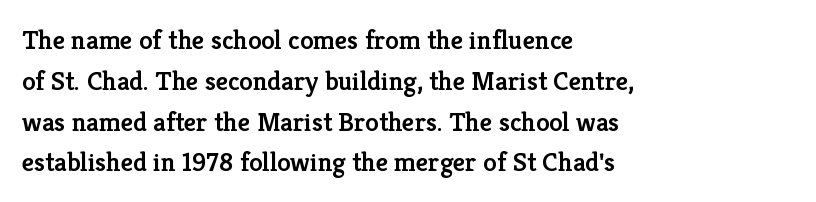
Compared with a centered layout, this one pins lines to the left instead. Compared with typical paragraphs, the rows here are spaced about the same. You can tell it's not italic because the verticals are truly vertical. Bare-footed words on every line. A fair bit of extra ink — the face is semibold, not bold.
